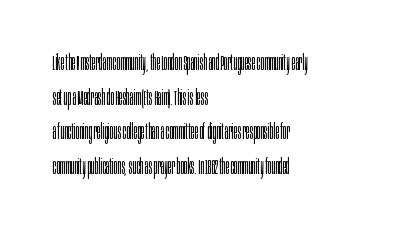
Q: Is the text bold? A: No.
Q: Is the text italic (slanted)? A: No, it is upright.
Q: Is the text underlined? A: No.
Q: How is the paragraph aligned? A: Left-aligned.
Q: Is the spacing between letters normal or unusually wide? A: Normal.
Q: Is the spacing between lines tight, normal or loose? A: Normal.
